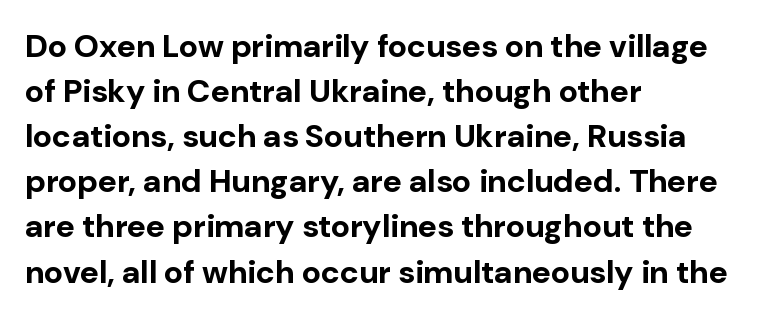
The letters advance in unequal steps, a hallmark of proportional type. In CSS terms this would be text-align: left. Words appear dense and cohesive because spacing is normal. A typesetter would label this face a sans. Descenders hang freely into open space.
